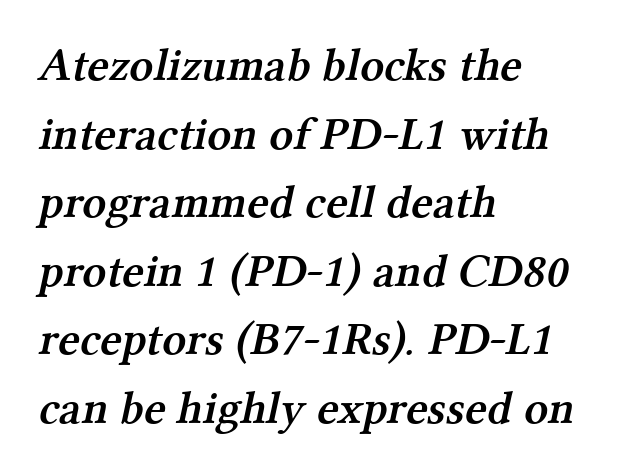
The image shows 47 px semibold serif type; set left-aligned, normal line spacing (1.46x), normal letter spacing, not underlined; medium stroke contrast and a medium x-height.
